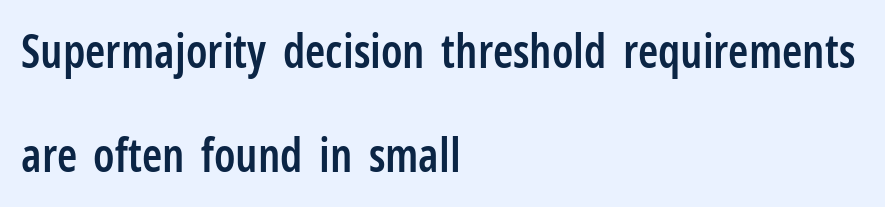
Q: Is the text bold? A: Semi-bold.
Q: Is the text italic (slanted)? A: No, it is upright.
Q: Is the typeface a serif or a sans-serif typeface? A: Sans-serif.
Q: Is the text underlined? A: No.
Q: How is the paragraph aligned? A: Left-aligned.
Q: Is the spacing between letters normal or unusually wide? A: Normal.
Q: Is the spacing between lines tight, normal or loose? A: Loose.
Q: Width (condensed, normal, or wide)? A: Condensed.
Q: Stroke contrast? A: Low.
Q: x-height? A: Medium.
Q: Monospaced? A: No.
